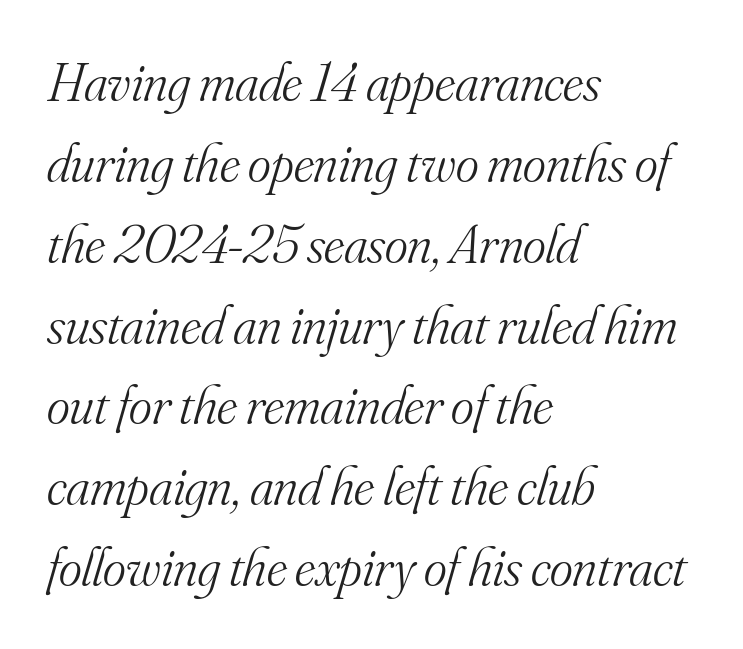
Q: Is the text bold? A: No.
Q: Is the text italic (slanted)? A: Yes, it leans right by about 16 degrees.
Q: Is the typeface a serif or a sans-serif typeface? A: Serif.
Q: Is the text underlined? A: No.
Q: How is the paragraph aligned? A: Left-aligned.
Q: Is the spacing between letters normal or unusually wide? A: Normal.
Q: Is the spacing between lines tight, normal or loose? A: Normal.
Q: Width (condensed, normal, or wide)? A: Normal.
Q: Stroke contrast? A: Medium.
Q: x-height? A: Small.
Q: Monospaced? A: No.
